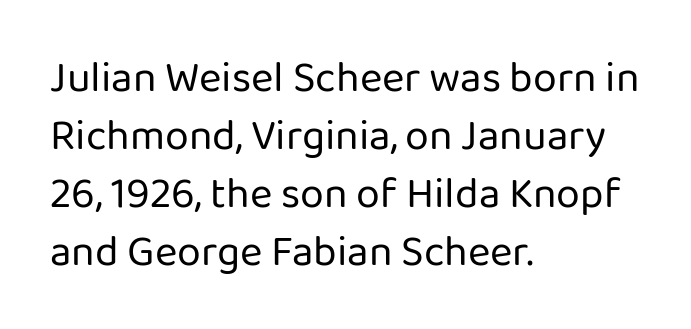
{"serif": "no", "italic": "no", "bold": "no", "weight": "regular", "width": "normal", "stroke_contrast": "low", "x_height": "medium", "monospaced": "no", "underline": "no", "align": "left", "line_spacing": "normal", "line_spacing_ratio": 1.35, "letter_spacing": "normal", "letter_spacing_em": 0.0, "glyph_px": 43}
